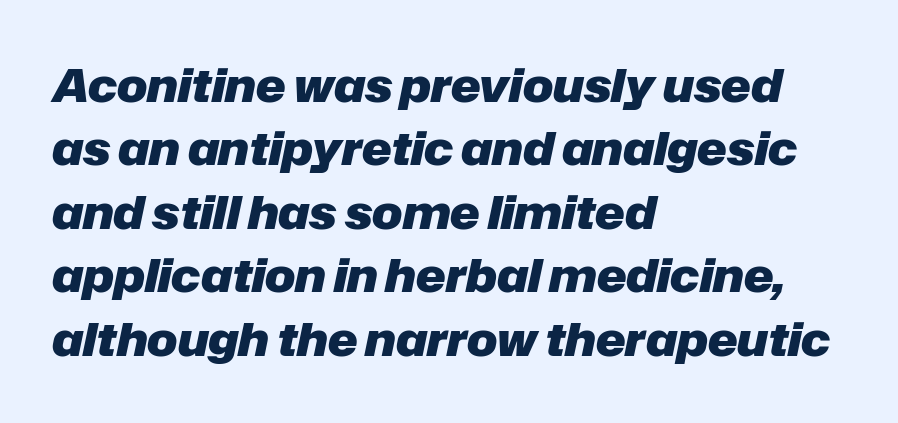
Q: Is the text bold? A: Yes.
Q: Is the text italic (slanted)? A: Yes, it leans right by about 12 degrees.
Q: Is the text underlined? A: No.
Q: How is the paragraph aligned? A: Left-aligned.
Q: Is the spacing between letters normal or unusually wide? A: Normal.
Q: Is the spacing between lines tight, normal or loose? A: Normal.
Q: Width (condensed, normal, or wide)? A: Normal.
Q: Stroke contrast? A: Low.
Q: x-height? A: Medium.
Q: Monospaced? A: No.
